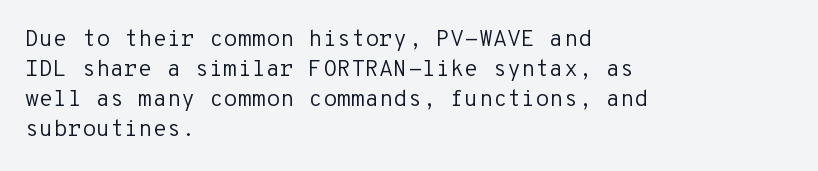
Q: Is the text bold? A: No.
Q: Is the text italic (slanted)? A: No, it is upright.
Q: Is the text underlined? A: No.
Q: How is the paragraph aligned? A: Left-aligned.
Q: Is the spacing between letters normal or unusually wide? A: Normal.
Q: Is the spacing between lines tight, normal or loose? A: Normal.
